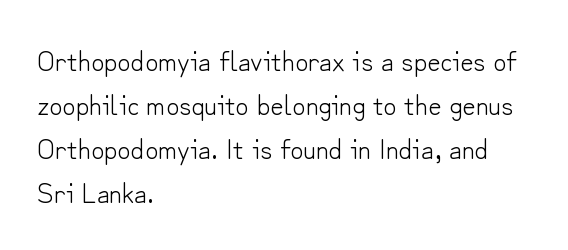
The image shows 29 px light sans-serif type, upright; set left-aligned, normal line spacing (1.52x), normal letter spacing, not underlined; low stroke contrast and a small x-height.
